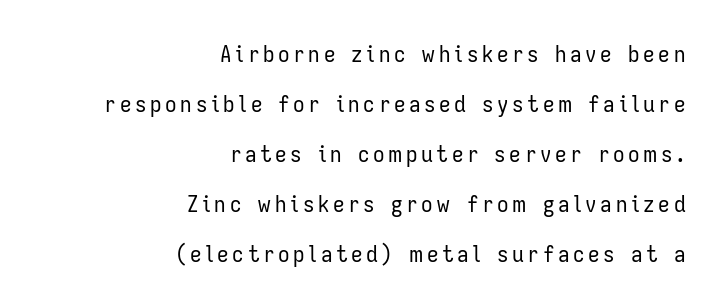
Q: Is the text bold? A: No.
Q: Is the text italic (slanted)? A: No, it is upright.
Q: Is the text underlined? A: No.
Q: How is the paragraph aligned? A: Right-aligned.
Q: Is the spacing between lines tight, normal or loose? A: Loose.
